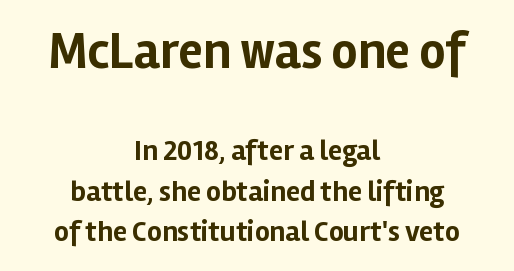
{"serif": "no", "italic": "no", "bold": "yes", "weight": "bold", "width": "normal", "stroke_contrast": "low", "x_height": "medium", "monospaced": "no", "underline": "no", "align": "center", "line_spacing": "normal", "line_spacing_ratio": 1.41, "letter_spacing": "normal", "letter_spacing_em": 0.0, "larger_block": "first", "size_ratio": 1.76, "glyph_px": 51}
